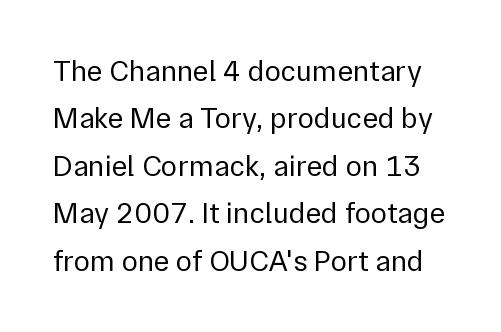
Serif or sans? Sans — the stroke terminals are bare. Students, observe: this is what conventionally led text looks like. Stems and bowls with no extra thickness — not bold. A typesetter would mark this as roman, not italic.
